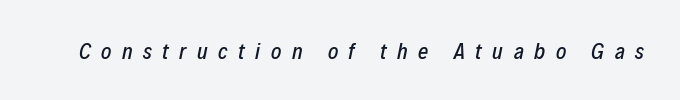
Q: Is the text italic (slanted)? A: Yes, it leans right by about 12 degrees.
Q: Is the text underlined? A: No.
Q: Is the spacing between letters normal or unusually wide? A: Unusually wide.
